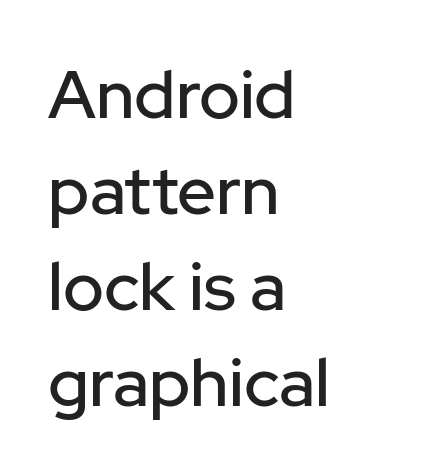
The image shows 68 px sans-serif type, upright; set left-aligned, normal line spacing (1.41x), normal letter spacing, not underlined; low stroke contrast and a medium x-height.
